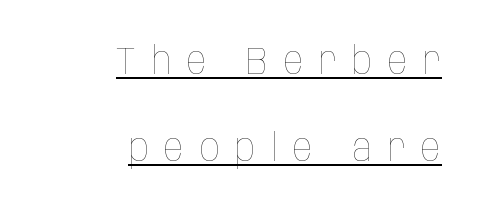
Q: Is the text bold? A: No.
Q: Is the text italic (slanted)? A: No, it is upright.
Q: Is the text underlined? A: Yes.
Q: How is the paragraph aligned? A: Right-aligned.
Q: Is the spacing between letters normal or unusually wide? A: Unusually wide.
Q: Is the spacing between lines tight, normal or loose? A: Loose.
Q: Width (condensed, normal, or wide)? A: Condensed.
Q: Stroke contrast? A: Low.
Q: x-height? A: Large.
Q: Monospaced? A: No.
